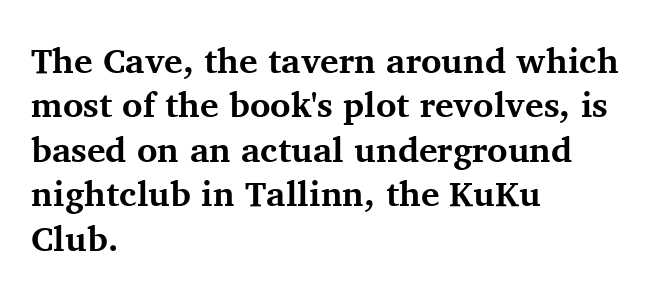
The image shows 35 px bold serif type, upright; set left-aligned, normal line spacing (1.27x), normal letter spacing, not underlined; medium stroke contrast and a medium x-height.
